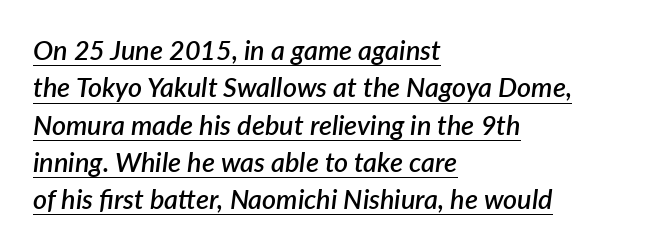
The sample's only ornament is a line tracing under the words. Glyph-to-glyph distance matches everyday printed text. Is the type bold? Partly — it's a semibold, heavier than regular but not fully bold. A student would call this left alignment; a typographer would say flush left, rag right.
